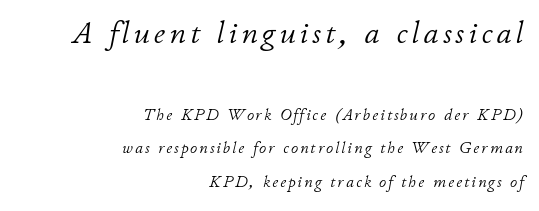
{"italic": "yes", "lean": "right", "slant_degrees": 11, "bold": "no", "weight": "light", "width": "normal", "stroke_contrast": "low", "x_height": "small", "monospaced": "no", "underline": "no", "align": "right", "line_spacing": "loose", "line_spacing_ratio": 2.1, "larger_block": "first", "size_ratio": 1.94, "glyph_px": 31}
